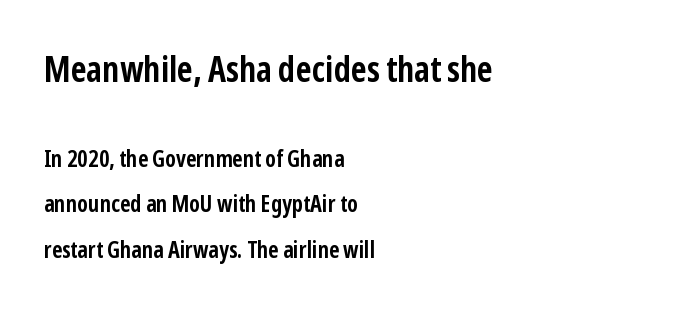
If you measured baseline to baseline, you'd find a long distance. Notice how the stems are strictly vertical — no italics here. The earlier block is typeset at a bigger size than the later block. Does the weight exceed regular? Yes, all the way to bold. Letter spacing: default.
